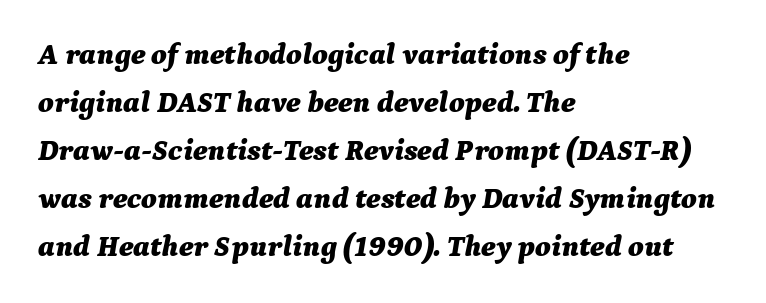
Q: Is the text bold? A: Yes.
Q: Is the text italic (slanted)? A: Yes, it leans right by about 9 degrees.
Q: Is the text underlined? A: No.
Q: How is the paragraph aligned? A: Left-aligned.
Q: Is the spacing between letters normal or unusually wide? A: Normal.
Q: Is the spacing between lines tight, normal or loose? A: Normal.
Q: Width (condensed, normal, or wide)? A: Normal.
Q: Stroke contrast? A: Medium.
Q: x-height? A: Medium.
Q: Monospaced? A: No.
